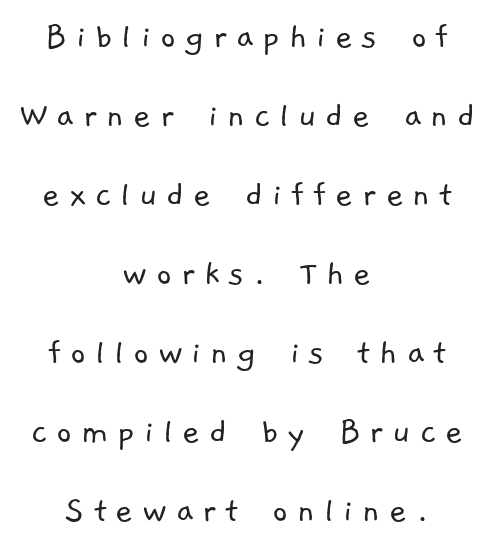
The image shows 38 px light sans-serif type; set centered, loose line spacing (2.08x), unusually wide letter spacing (+0.23 em), not underlined; low stroke contrast and a medium x-height.
